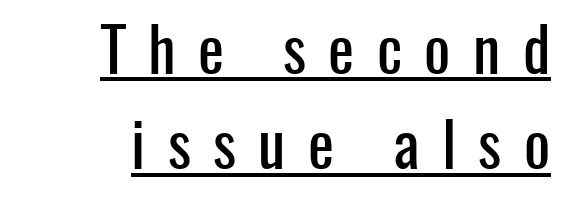
Q: Is the text italic (slanted)? A: No, it is upright.
Q: Is the typeface a serif or a sans-serif typeface? A: Sans-serif.
Q: Is the text underlined? A: Yes.
Q: Is the spacing between letters normal or unusually wide? A: Unusually wide.
Q: Is the spacing between lines tight, normal or loose? A: Normal.
Q: Width (condensed, normal, or wide)? A: Condensed.
Q: Stroke contrast? A: Low.
Q: x-height? A: Medium.
Q: Monospaced? A: No.
